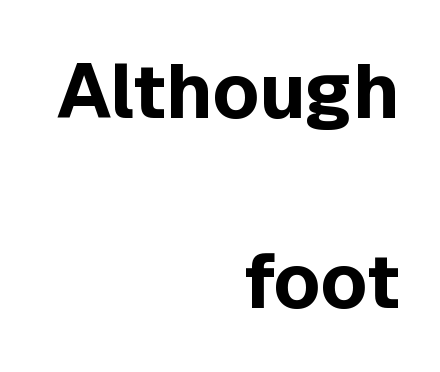
Do the characters align in a grid? No, the font is proportional. Spacing between characters is what you'd get straight out of the box. Clear beneath every line of the passage. The paragraph has a hard right edge and a soft left edge. Unlike italic type, these characters show no tilt at all.
